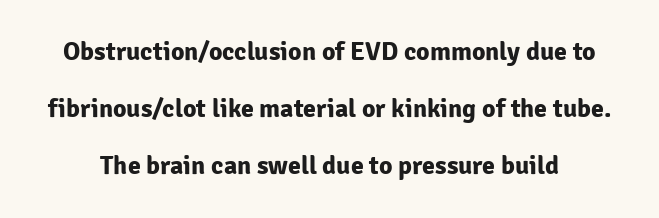
Q: Is the text bold? A: Yes.
Q: Is the text italic (slanted)? A: No, it is upright.
Q: Is the text underlined? A: No.
Q: Is the spacing between letters normal or unusually wide? A: Normal.
Q: Is the spacing between lines tight, normal or loose? A: Loose.
